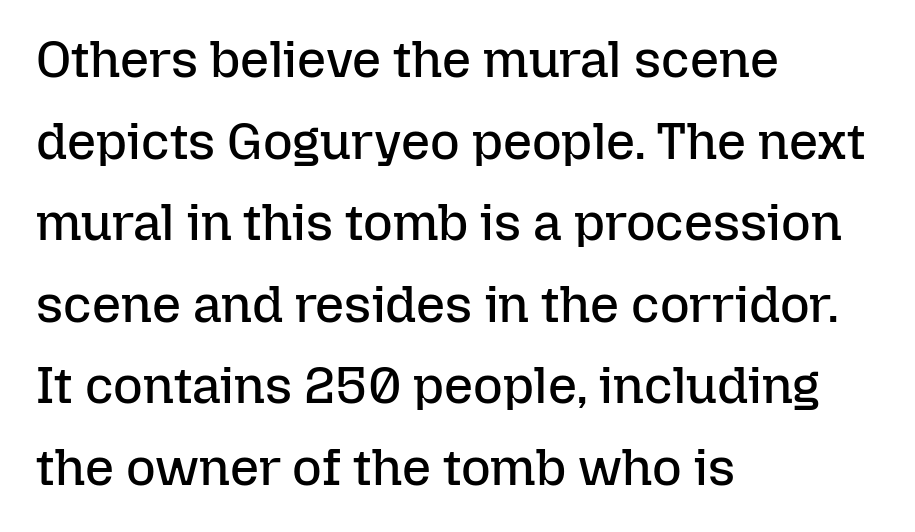
The strokes carry an ordinary text weight at most. Characters follow at the spacing the type designer built in. Each row of text sits above clean, open space. Line spacing here is normal. Does the copy run flush right? No — it runs flush left. The lettering holds an erect, upright posture throughout.
